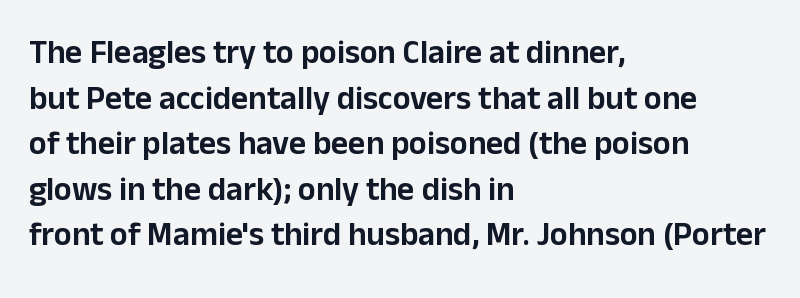
{"serif": "no", "italic": "no", "width": "normal", "stroke_contrast": "low", "x_height": "medium", "monospaced": "no", "underline": "no", "align": "left", "line_spacing": "normal", "line_spacing_ratio": 1.38, "letter_spacing": "normal", "letter_spacing_em": 0.0, "glyph_px": 33}
